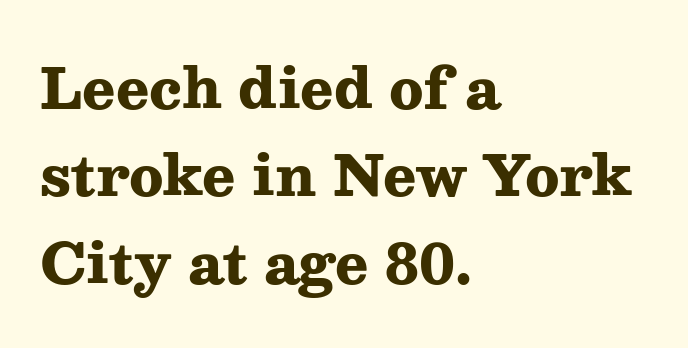
{"serif": "yes", "italic": "no", "bold": "yes", "weight": "heavy", "width": "wide", "stroke_contrast": "medium", "x_height": "medium", "monospaced": "no", "underline": "no", "align": "left", "line_spacing": "normal", "line_spacing_ratio": 1.59, "letter_spacing": "normal", "letter_spacing_em": 0.0, "glyph_px": 55}
